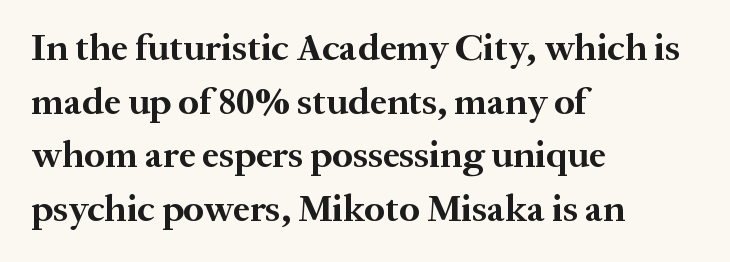
{"serif": "yes", "italic": "no", "bold": "yes", "weight": "bold", "width": "normal", "stroke_contrast": "medium", "x_height": "medium", "monospaced": "no", "underline": "no", "align": "left", "line_spacing": "normal", "line_spacing_ratio": 1.41, "letter_spacing": "normal", "letter_spacing_em": 0.0, "glyph_px": 38}
